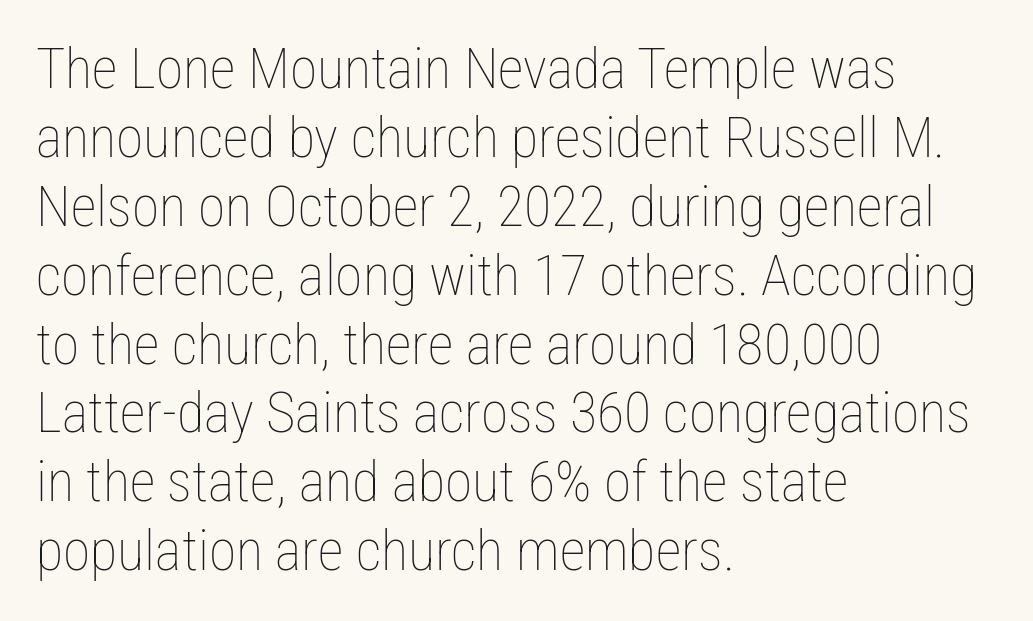
The image shows 56 px thin, condensed type, upright; set left-aligned, line spacing 1.23x, normal letter spacing, not underlined; low stroke contrast and a medium x-height.
